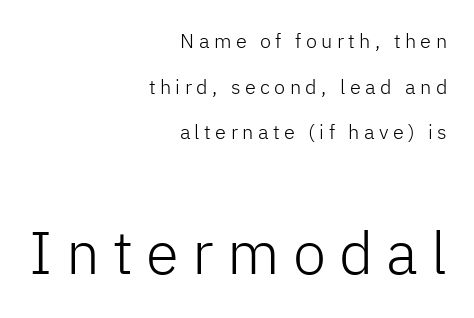
Here the designer chose a conventional face with non-uniform glyph widths. Between one letter and the next there's a generous, obvious gap. The face looks like a standard text weight, possibly lighter. This rendering features lettering with no underline. These lines were composed using upright roman letters.
